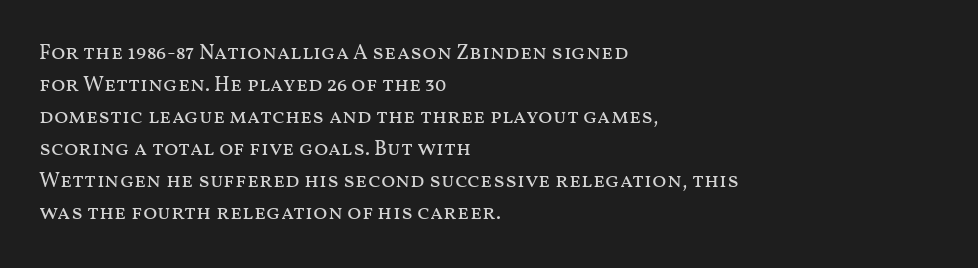
Vertical strokes here are truly vertical. The paragraph has a hard left edge and a soft right edge. The rendering uses a moderate line-height, typical for paragraphs. The cut favours lightness, reaching ordinary text weight at its darkest.
